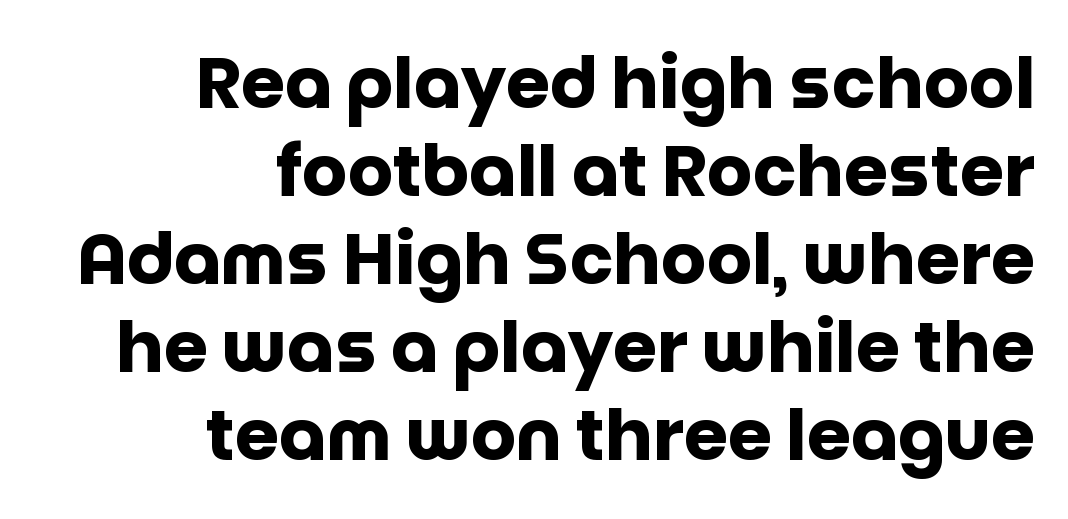
{"serif": "no", "italic": "no", "bold": "yes", "weight": "heavy", "width": "normal", "stroke_contrast": "low", "x_height": "large", "monospaced": "no", "underline": "no", "align": "right", "line_spacing_ratio": 1.24, "letter_spacing": "normal", "letter_spacing_em": 0.0, "glyph_px": 71}
